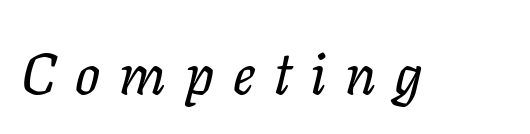
{"serif": "yes", "italic": "yes", "lean": "right", "slant_degrees": 11, "width": "normal", "stroke_contrast": "low", "x_height": "medium", "monospaced": "no", "underline": "no", "letter_spacing": "wide", "letter_spacing_em": 0.33, "glyph_px": 58}
